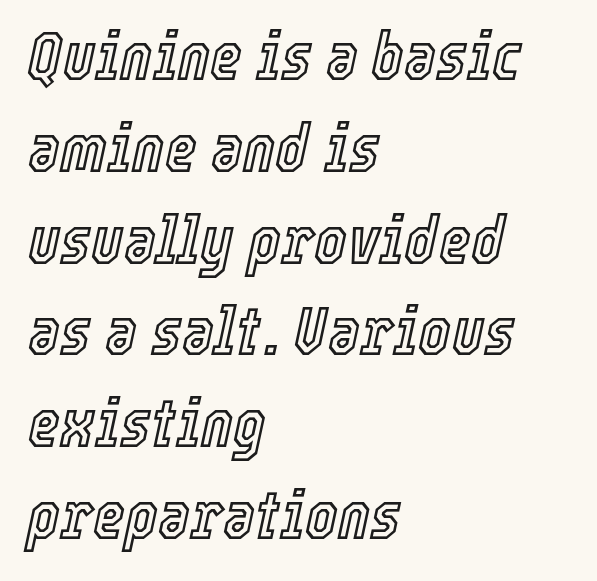
The image shows 69 px condensed type, italic (leaning right); set left-aligned, normal line spacing (1.33x), normal letter spacing, not underlined; a medium x-height.
